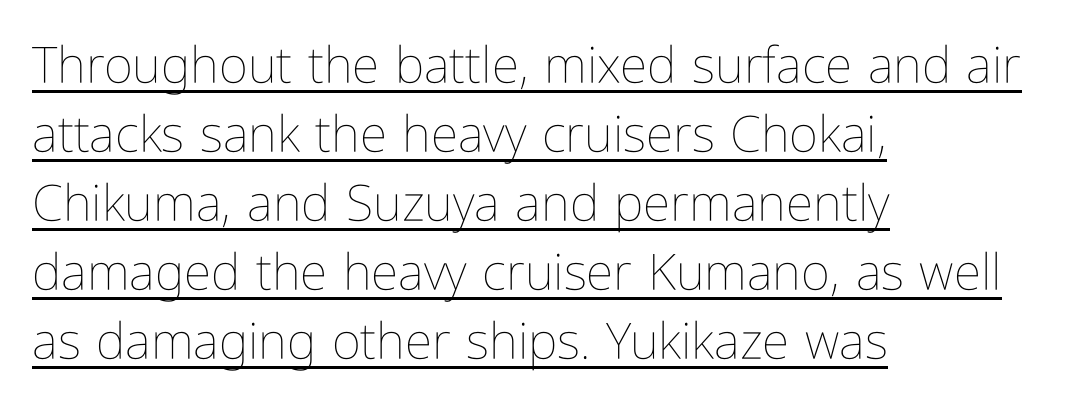
The image shows 50 px thin, condensed type, upright; set left-aligned, normal line spacing (1.38x), normal letter spacing, underlined; low stroke contrast and a medium x-height.
